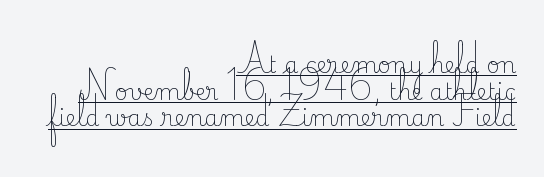
The image shows 23 px text type, upright; set right-aligned, line spacing 1.16x, normal letter spacing, underlined.
